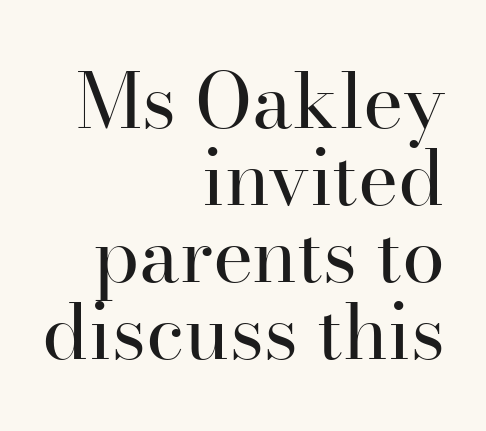
The image shows 77 px regular-weight serif type, upright; set right-aligned, tight line spacing (1.0x), normal letter spacing, not underlined; high stroke contrast and a small x-height.
